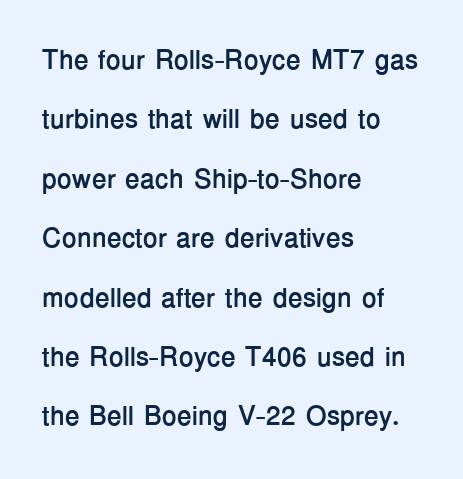
The image shows 27 px bold type, upright; set left-aligned, loose line spacing (2.2x), normal letter spacing, not underlined.
